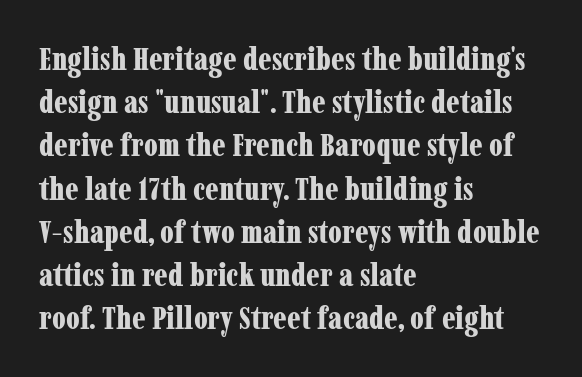
{"serif": "yes", "italic": "no", "bold": "yes", "weight": "bold", "width": "condensed", "stroke_contrast": "low", "x_height": "medium", "monospaced": "no", "underline": "no", "align": "left", "line_spacing": "normal", "line_spacing_ratio": 1.35, "letter_spacing": "normal", "letter_spacing_em": 0.0, "glyph_px": 32}
